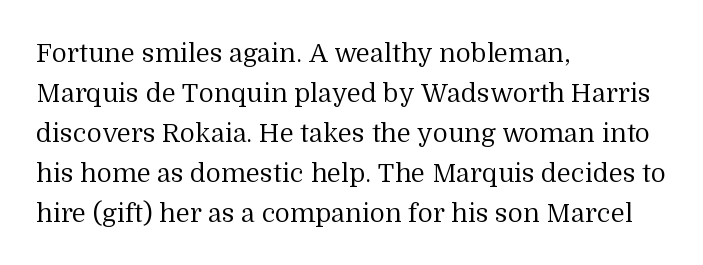
{"italic": "no", "bold": "no", "underline": "no", "align": "left", "line_spacing": "normal", "line_spacing_ratio": 1.54, "letter_spacing": "normal", "letter_spacing_em": 0.0, "glyph_px": 26}
